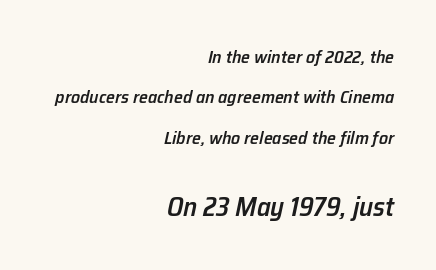
It's the slanting kind of type. Type without underlining. The passage is arranged like a letterhead date or caption credit — flush right. Stems and bowls a touch heavier than normal — semibold.
